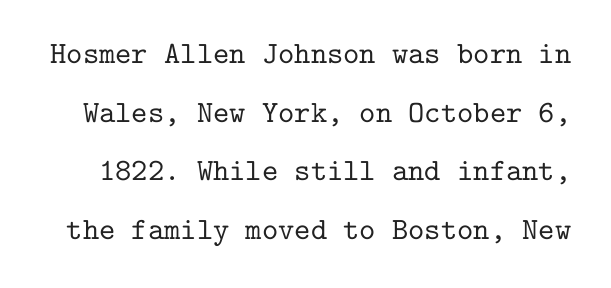
Unlike a clean sans, this face finishes its strokes with serifs. Is there any slant? The stems are plumb. Is this a fixed-width face? Yes — each glyph sits in an identical cell. Words float on clear page, feet unadorned. The face used here is rendered with its standard letterfit.
